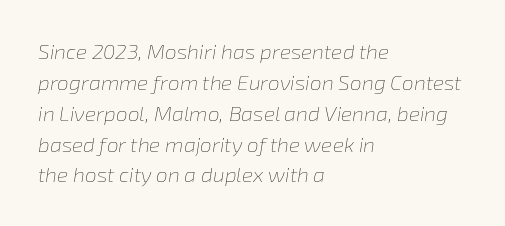
{"italic": "yes", "lean": "right", "slant_degrees": 8, "bold": "no", "underline": "no", "align": "left", "line_spacing": "normal", "line_spacing_ratio": 1.47, "letter_spacing": "normal", "letter_spacing_em": 0.0, "glyph_px": 21}
